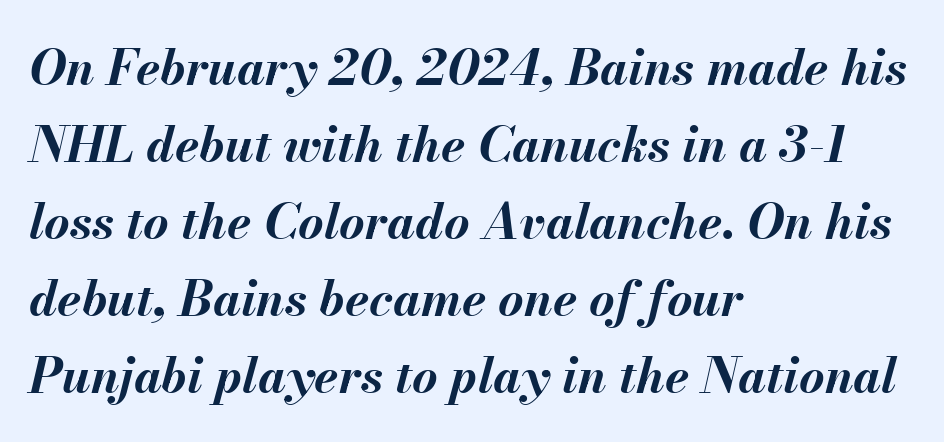
{"italic": "yes", "lean": "right", "slant_degrees": 13, "bold": "yes", "weight": "bold", "width": "normal", "stroke_contrast": "medium", "x_height": "small", "monospaced": "no", "underline": "no", "align": "left", "line_spacing": "normal", "line_spacing_ratio": 1.57, "letter_spacing": "normal", "letter_spacing_em": 0.0, "glyph_px": 49}
